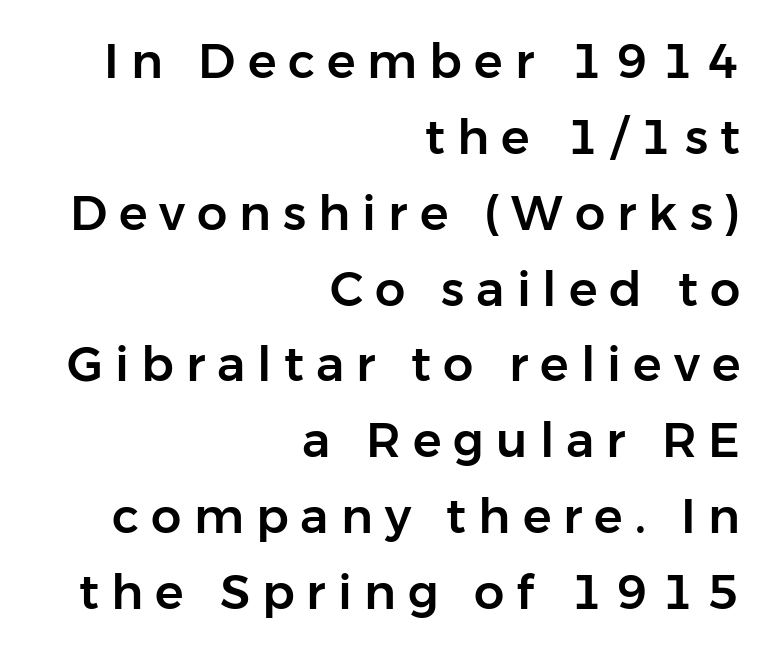
Posture: upright roman. The font family rendered here belongs to the sans-serif group. Someone cranked the tracking dial way up on this one. Check under the words: just untouched page. Successive baselines arrive at the customary interval.
